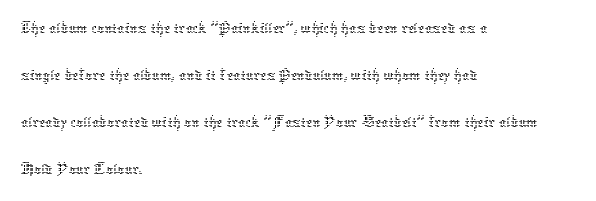
Looks like regular typesetting: each glyph gets only the width it needs. Line beginnings align vertically; line endings do not. Underline: absent. The horizontal fit of the characters is conventional and even. The typeface has the unassuming heft of standard copy or less. Posture: vertical.
